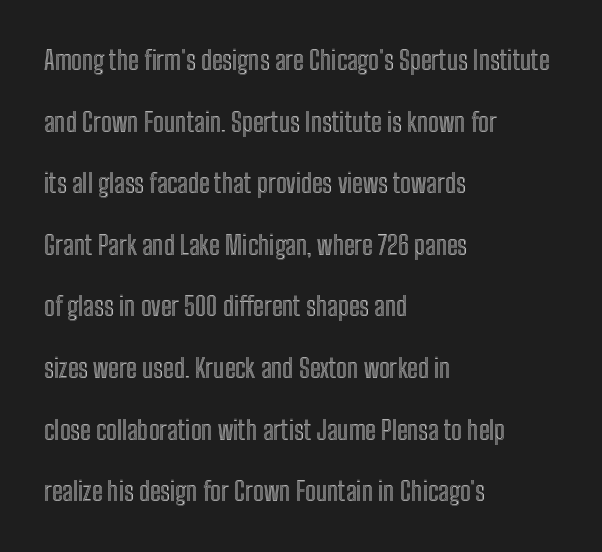
Ordinary non-slanted type is in use. The space directly below the letters is spotless. Successive baselines arrive slowly, with a big drop between each. These lines keep a tight, regular rhythm from letter to letter. Line beginnings align vertically; line endings do not.
